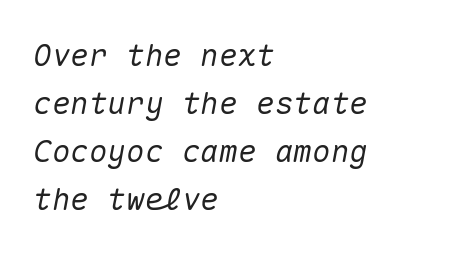
Q: Is the text italic (slanted)? A: Yes, it leans right by about 10 degrees.
Q: Is the text underlined? A: No.
Q: How is the paragraph aligned? A: Left-aligned.
Q: Is the spacing between letters normal or unusually wide? A: Normal.
Q: Is the spacing between lines tight, normal or loose? A: Normal.
Q: Width (condensed, normal, or wide)? A: Normal.
Q: Stroke contrast? A: Medium.
Q: x-height? A: Medium.
Q: Monospaced? A: Yes.
